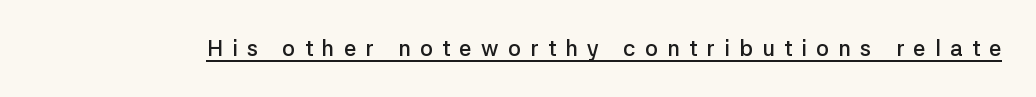
{"italic": "no", "bold": "semi", "underline": "yes", "letter_spacing": "wide", "letter_spacing_em": 0.43, "glyph_px": 22}
